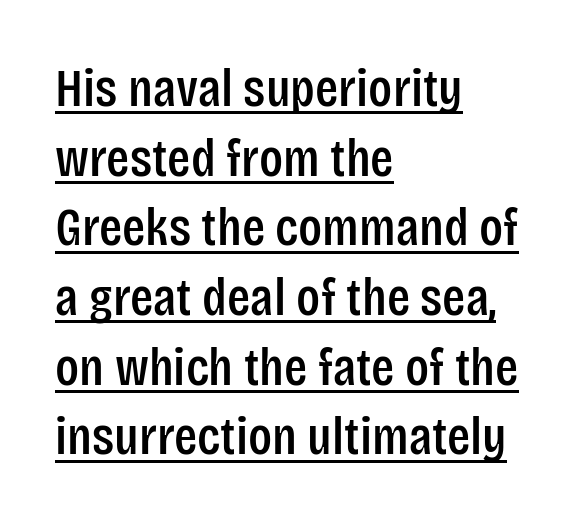
The image shows 54 px condensed sans-serif type, upright; set left-aligned, normal line spacing (1.29x), normal letter spacing, underlined; low stroke contrast and a large x-height.
